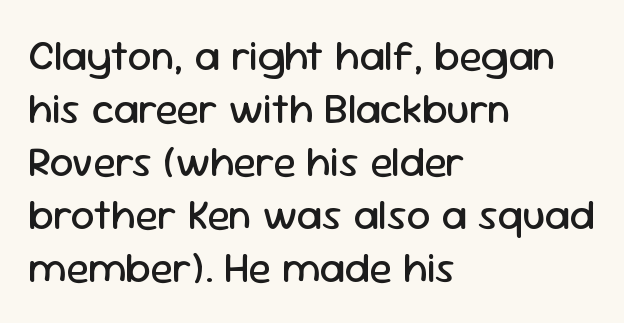
Q: Is the text bold? A: No.
Q: Is the text italic (slanted)? A: No, it is upright.
Q: Is the typeface a serif or a sans-serif typeface? A: Sans-serif.
Q: Is the text underlined? A: No.
Q: How is the paragraph aligned? A: Left-aligned.
Q: Is the spacing between letters normal or unusually wide? A: Normal.
Q: Is the spacing between lines tight, normal or loose? A: Normal.
Q: Width (condensed, normal, or wide)? A: Normal.
Q: Stroke contrast? A: Low.
Q: x-height? A: Medium.
Q: Monospaced? A: No.
